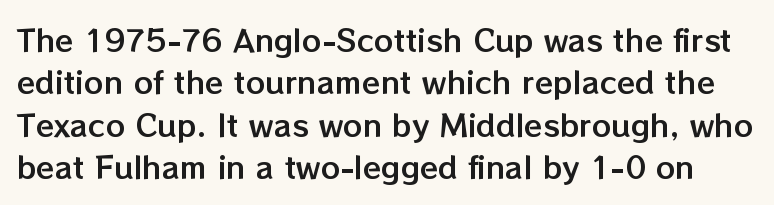
How would I describe the line gaps? Plain and ordinary. Clear beneath every line of the passage. The type is set solid horizontally, with unmodified tracking. The letters stand upright; this is a roman face. Do the characters align in a grid? No, the font is proportional.
